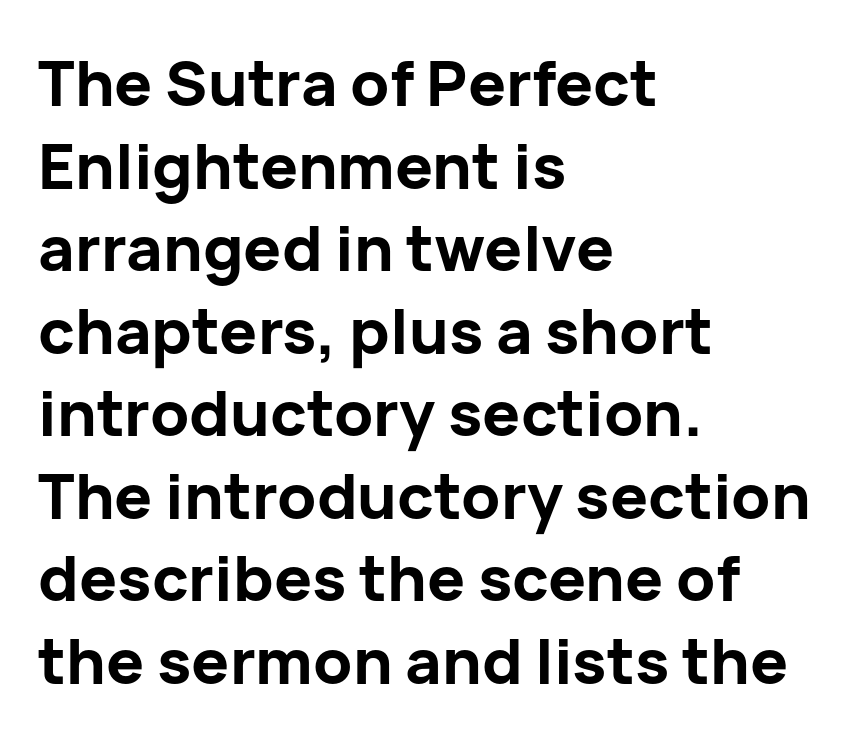
{"serif": "no", "italic": "no", "bold": "yes", "weight": "bold", "width": "normal", "stroke_contrast": "low", "x_height": "medium", "monospaced": "no", "underline": "no", "align": "left", "line_spacing": "normal", "line_spacing_ratio": 1.31, "letter_spacing": "normal", "letter_spacing_em": 0.0, "glyph_px": 63}
